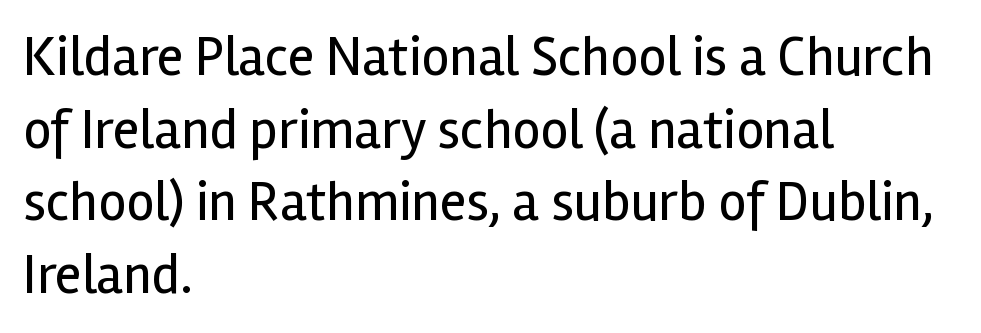
Q: Is the text bold? A: No.
Q: Is the text italic (slanted)? A: No, it is upright.
Q: Is the typeface a serif or a sans-serif typeface? A: Sans-serif.
Q: Is the text underlined? A: No.
Q: How is the paragraph aligned? A: Left-aligned.
Q: Is the spacing between letters normal or unusually wide? A: Normal.
Q: Is the spacing between lines tight, normal or loose? A: Normal.
Q: Width (condensed, normal, or wide)? A: Normal.
Q: x-height? A: Medium.
Q: Monospaced? A: No.
